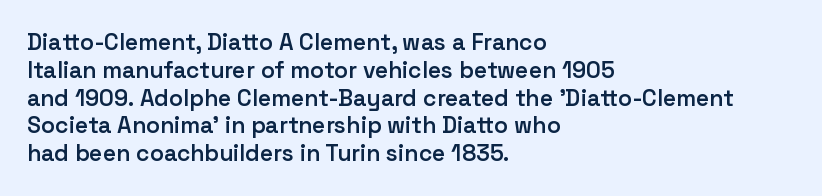
{"italic": "no", "bold": "semi", "underline": "no", "align": "left", "line_spacing_ratio": 1.21, "letter_spacing": "normal", "letter_spacing_em": 0.0, "glyph_px": 23}
